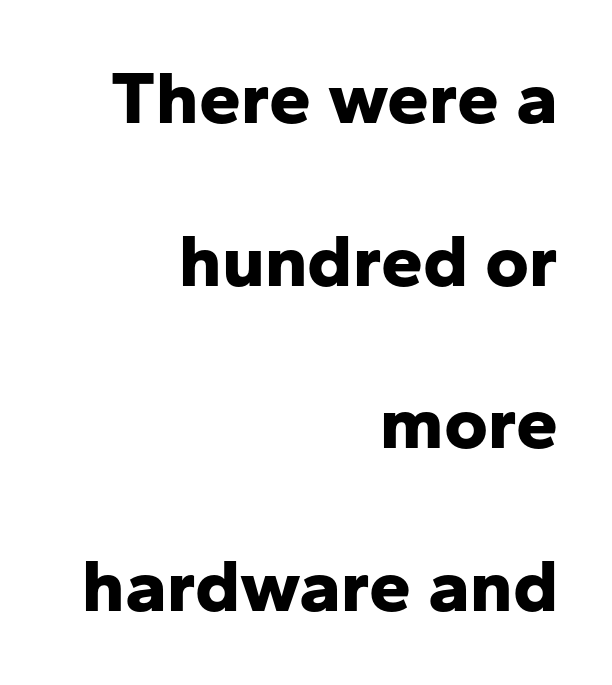
{"serif": "no", "italic": "no", "bold": "yes", "weight": "bold", "width": "normal", "stroke_contrast": "low", "x_height": "medium", "monospaced": "no", "underline": "no", "align": "right", "line_spacing": "loose", "line_spacing_ratio": 2.17, "letter_spacing": "normal", "letter_spacing_em": 0.0, "glyph_px": 75}
